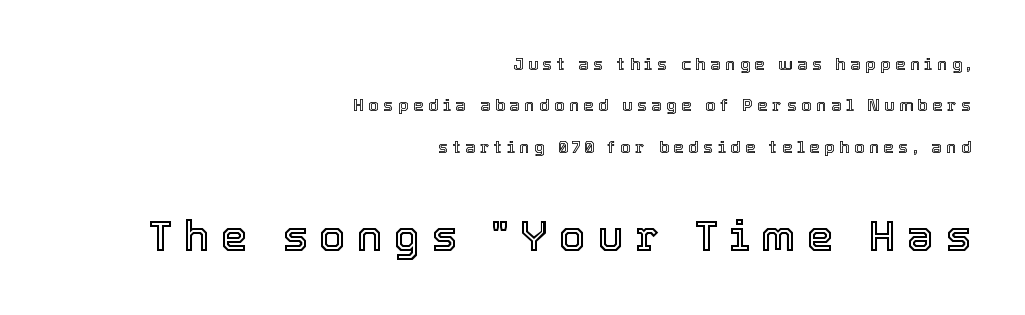
{"italic": "no", "width": "normal", "x_height": "medium", "monospaced": "no", "underline": "no", "align": "right", "line_spacing": "loose", "line_spacing_ratio": 2.43, "letter_spacing": "wide", "letter_spacing_em": 0.26, "larger_block": "second", "size_ratio": 2.53, "glyph_px": 43}
